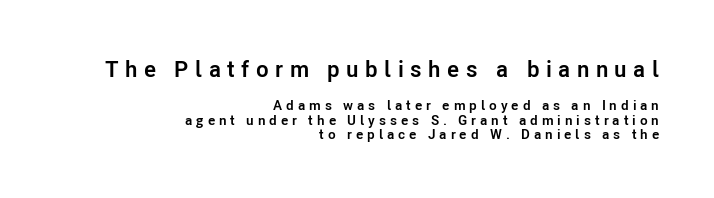
The image shows 23 px bold type, upright; set right-aligned, tight line spacing (1.03x), unusually wide letter spacing (+0.28 em), not underlined; the first (top) block is 1.64x larger.
